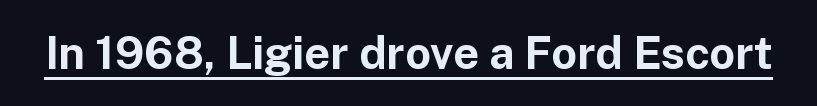
Q: Is the text bold? A: Yes.
Q: Is the text italic (slanted)? A: No, it is upright.
Q: Is the typeface a serif or a sans-serif typeface? A: Sans-serif.
Q: Is the text underlined? A: Yes.
Q: Is the spacing between letters normal or unusually wide? A: Normal.
Q: Width (condensed, normal, or wide)? A: Normal.
Q: Stroke contrast? A: Low.
Q: x-height? A: Medium.
Q: Monospaced? A: No.
